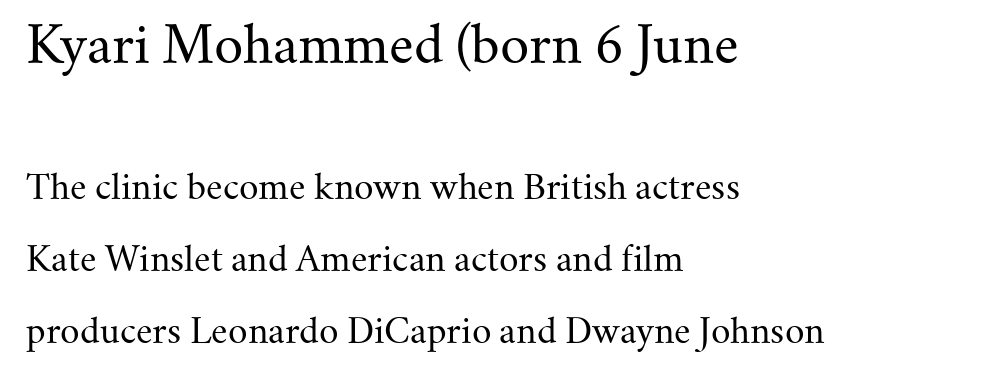
The text was rendered using a seriffed face with decorative stroke endings. You get the large type first, then a drop to smaller type. Rule under the text: the space is simply empty. The face used here is proportionally spaced, like ordinary book or web type. The type sits square on the baseline with zero lean.
